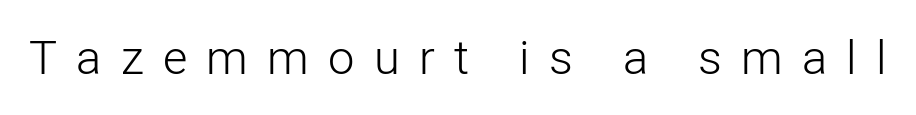
The image shows 47 px light sans-serif type, upright; set unusually wide letter spacing (+0.41 em), not underlined; low stroke contrast and a medium x-height.
